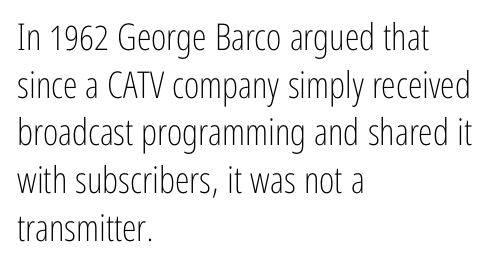
Notice how descenders clear the ascenders below comfortably — that's standard leading. Glyph-to-glyph distance matches everyday printed text. The typography opts for an upright posture over an oblique one. The gap between lines stays unmarked.
